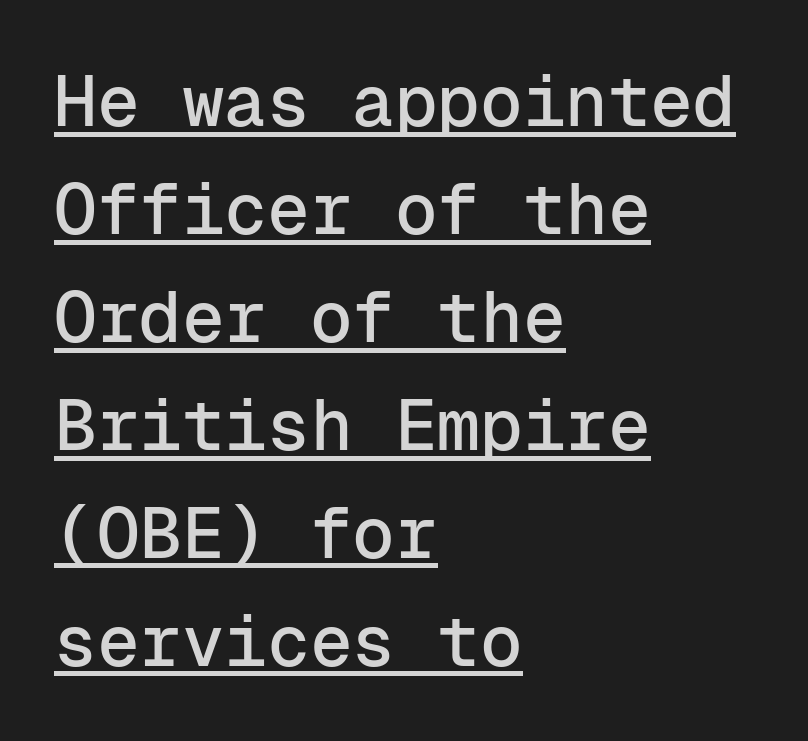
Vertical strokes here are truly vertical. Is this a fixed-width face? Yes — each glyph sits in an identical cell. Look at the bottom of the vertical strokes: they stop flat, with no serifs. Does a line run under the words? Yes, clearly. Vertical spacing — default.
